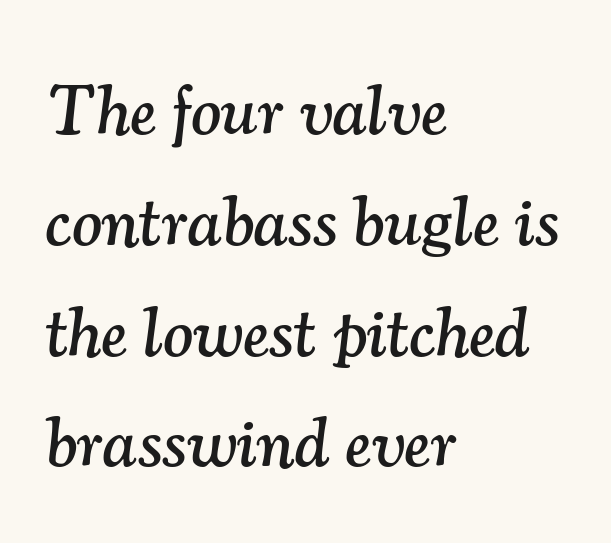
The image shows 71 px serif type, italic (leaning right); set left-aligned, normal line spacing (1.56x), normal letter spacing, not underlined; medium stroke contrast and a small x-height.
